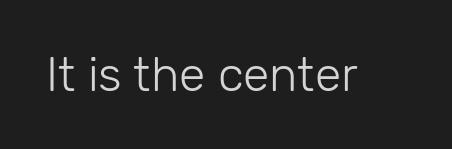
{"serif": "no", "italic": "no", "bold": "no", "weight": "light", "width": "normal", "stroke_contrast": "low", "x_height": "medium", "monospaced": "no", "underline": "no", "letter_spacing": "normal", "letter_spacing_em": 0.0, "glyph_px": 48}
